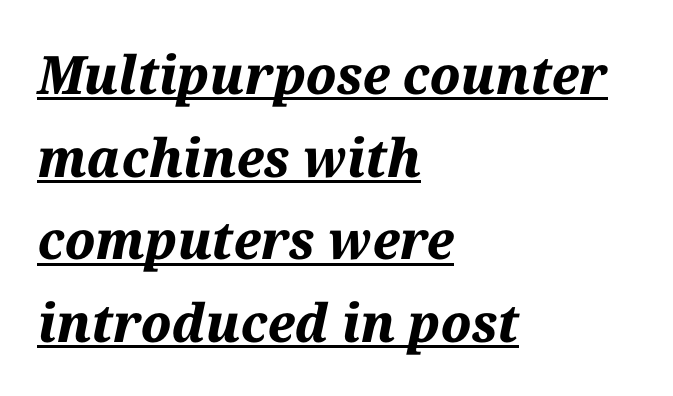
The image shows 53 px bold type, italic (leaning right); set left-aligned, normal line spacing (1.56x), normal letter spacing, underlined; medium stroke contrast and a medium x-height.
